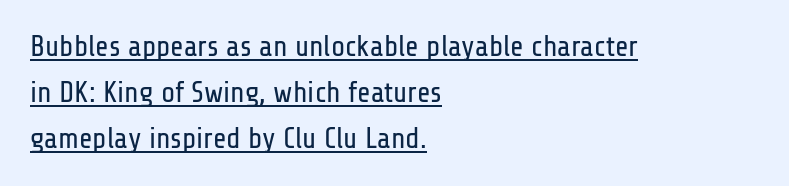
Q: Is the text bold? A: No.
Q: Is the text italic (slanted)? A: No, it is upright.
Q: Is the typeface a serif or a sans-serif typeface? A: Sans-serif.
Q: Is the text underlined? A: Yes.
Q: How is the paragraph aligned? A: Left-aligned.
Q: Is the spacing between letters normal or unusually wide? A: Normal.
Q: Is the spacing between lines tight, normal or loose? A: Normal.
Q: Width (condensed, normal, or wide)? A: Condensed.
Q: Stroke contrast? A: Low.
Q: x-height? A: Medium.
Q: Monospaced? A: No.
